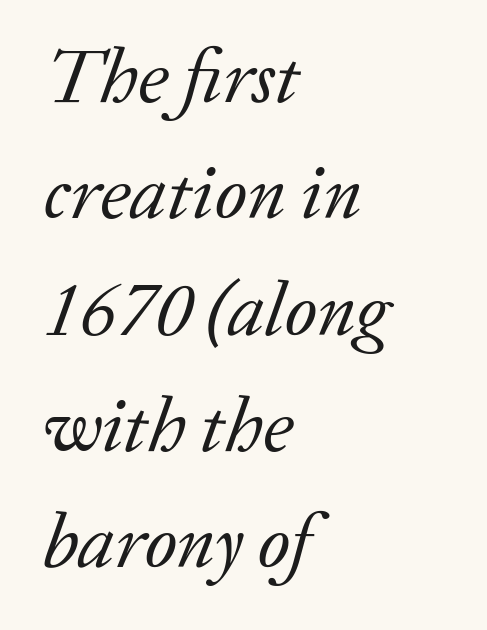
{"serif": "yes", "italic": "yes", "lean": "right", "slant_degrees": 20, "bold": "no", "weight": "regular", "width": "normal", "stroke_contrast": "low", "x_height": "medium", "monospaced": "no", "underline": "no", "align": "left", "line_spacing": "normal", "line_spacing_ratio": 1.51, "letter_spacing": "normal", "letter_spacing_em": 0.0, "glyph_px": 77}
